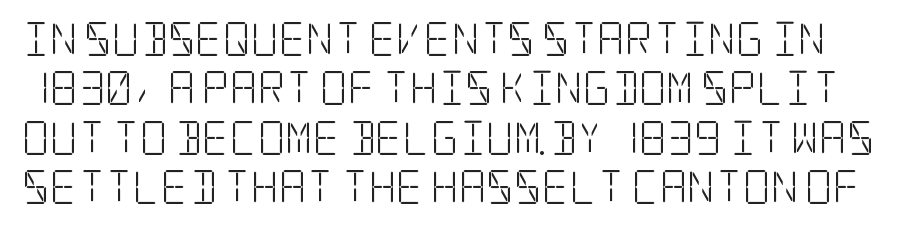
{"serif": "yes", "italic": "no", "bold": "no", "weight": "light", "width": "condensed", "stroke_contrast": "low", "x_height": "large", "underline": "no", "line_spacing": "normal", "line_spacing_ratio": 1.45, "letter_spacing": "normal", "letter_spacing_em": 0.0, "glyph_px": 34}
